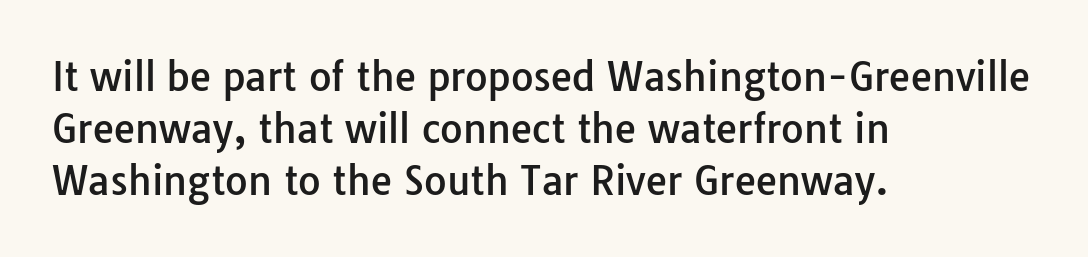
This sample uses plain, unmodified letter spacing. Each new line begins a customary step beneath the previous one. Looks like regular typesetting: each glyph gets only the width it needs. Clear beneath every line of the passage.
